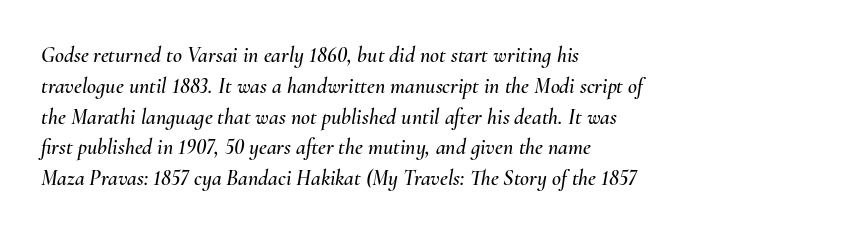
{"italic": "yes", "lean": "right", "slant_degrees": 10, "underline": "no", "align": "left", "line_spacing": "normal", "line_spacing_ratio": 1.4, "letter_spacing": "normal", "letter_spacing_em": 0.0, "glyph_px": 22}
